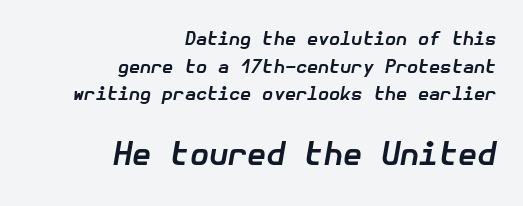
Q: Is the text bold? A: Yes.
Q: Is the text italic (slanted)? A: Yes, it leans right by about 10 degrees.
Q: Is the text underlined? A: No.
Q: How is the paragraph aligned? A: Right-aligned.
Q: Is the spacing between letters normal or unusually wide? A: Normal.
Q: Is the spacing between lines tight, normal or loose? A: Normal.
Q: Which block of text is set in a larger size, the first (top) or the second (bottom)? A: The second (bottom) one.
Q: Width (condensed, normal, or wide)? A: Normal.
Q: Stroke contrast? A: Low.
Q: x-height? A: Medium.
